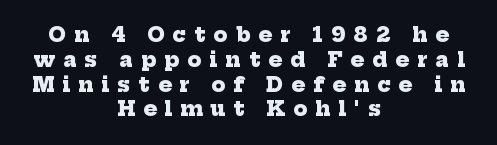
{"bold": "yes", "underline": "no", "align": "center", "line_spacing_ratio": 1.24, "letter_spacing": "wide", "letter_spacing_em": 0.41, "glyph_px": 20}
